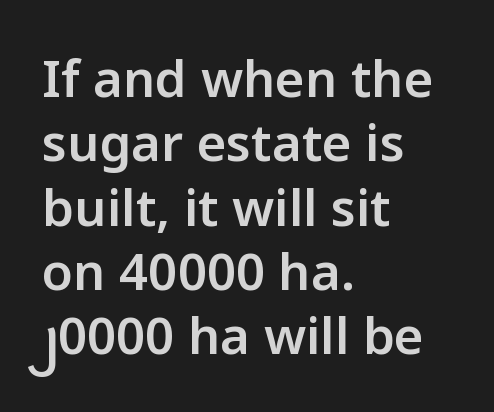
Letters rest on an invisible, unmarked baseline. The rows are spaced the way most documents space them. The axis of the letterforms is exactly vertical. Stroke terminals: plain, sans-serif.
